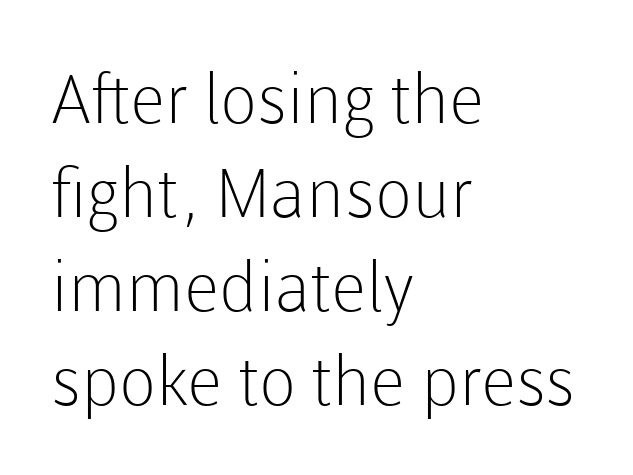
The image shows 68 px light sans-serif type, upright; set left-aligned, normal line spacing (1.38x), normal letter spacing, not underlined; low stroke contrast and a medium x-height.
